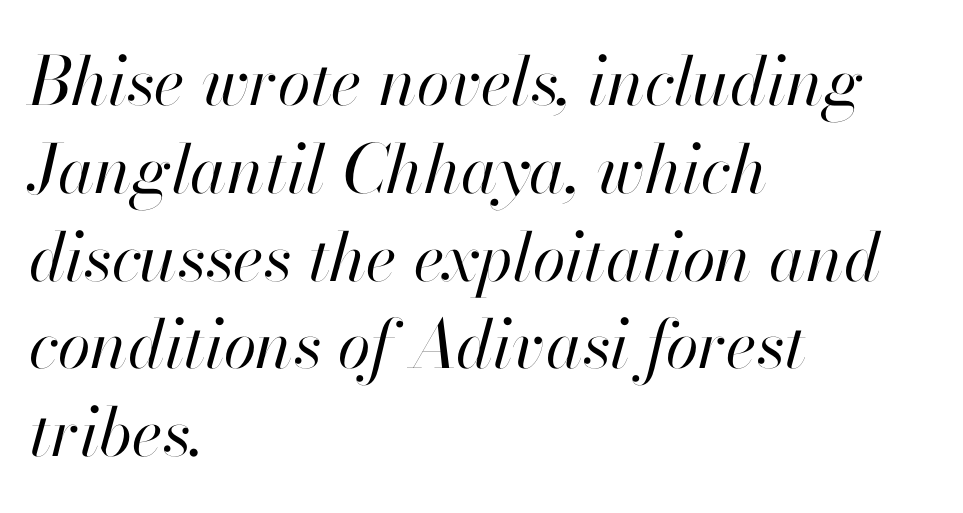
{"italic": "yes", "lean": "right", "slant_degrees": 13, "bold": "no", "weight": "regular", "width": "normal", "stroke_contrast": "high", "x_height": "small", "monospaced": "no", "underline": "no", "align": "left", "line_spacing": "normal", "line_spacing_ratio": 1.31, "letter_spacing": "normal", "letter_spacing_em": 0.0, "glyph_px": 67}
